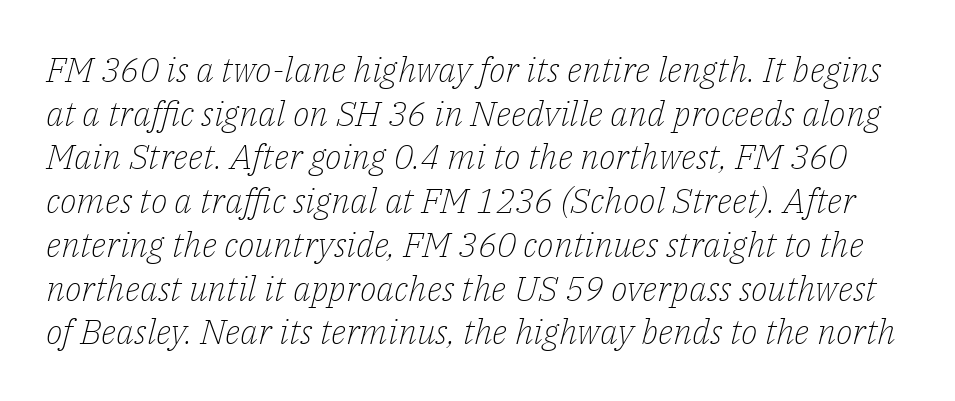
The image shows 35 px light serif type, italic (leaning right); set normal line spacing (1.25x), normal letter spacing, not underlined; low stroke contrast and a medium x-height.
